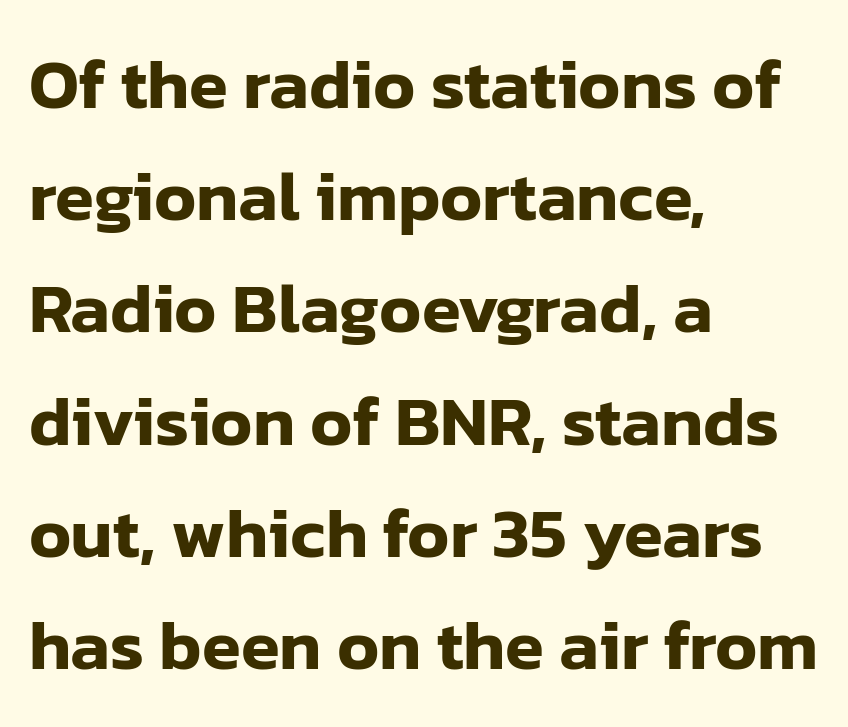
The image shows 71 px sans-serif type, upright; set left-aligned, normal line spacing (1.58x), normal letter spacing, not underlined; low stroke contrast and a medium x-height.
